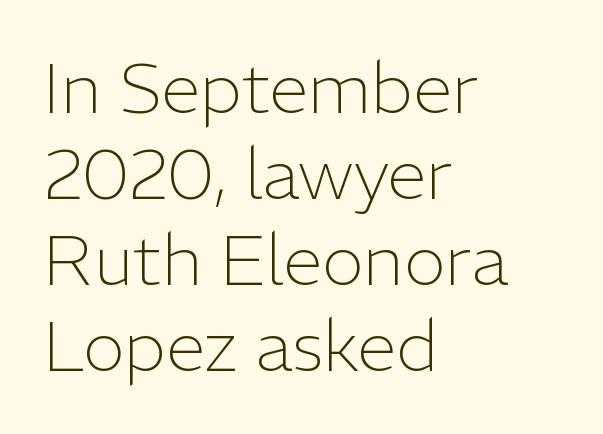
The passage shown is not underscored anywhere. Each line starts at the same left margin while the right side varies. The font sits on the lighter half of the weight spectrum, regular included. Grotesque or geometric, the face here clearly has no serifs. Ascenders rise straight up at ninety degrees.
